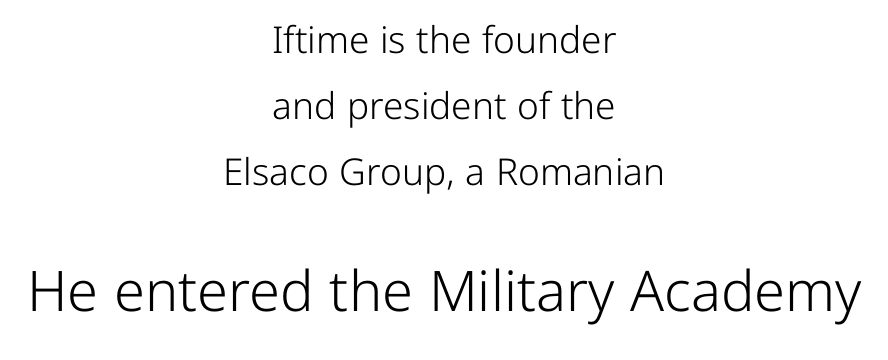
{"serif": "no", "italic": "no", "bold": "no", "weight": "light", "width": "normal", "stroke_contrast": "low", "x_height": "medium", "monospaced": "no", "underline": "no", "align": "center", "line_spacing_ratio": 1.78, "letter_spacing": "normal", "letter_spacing_em": 0.0, "larger_block": "second", "size_ratio": 1.51, "glyph_px": 56}
